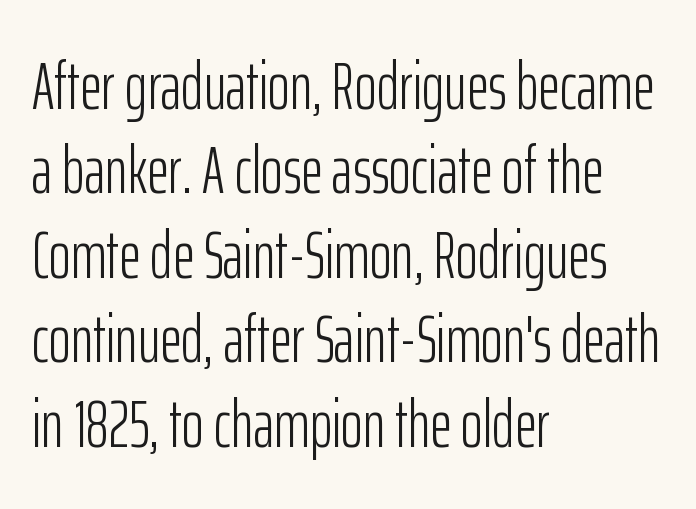
The image shows 67 px light, condensed sans-serif type, upright; set left-aligned, normal line spacing (1.26x), normal letter spacing, not underlined; low stroke contrast and a medium x-height.
